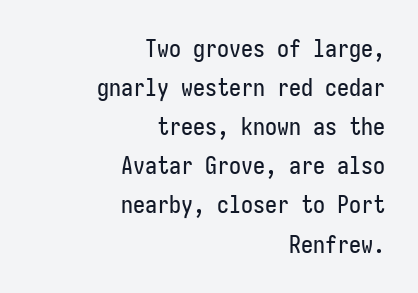
The image shows 24 px text type, upright; set right-aligned, normal line spacing (1.63x), normal letter spacing, not underlined.
